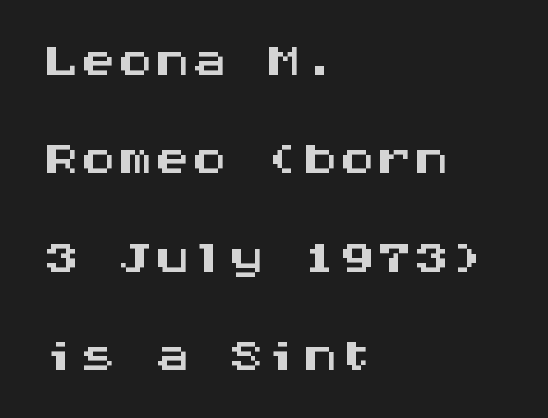
The image shows 74 px wide sans-serif type, upright, monospaced; set left-aligned, normal line spacing (1.33x), normal letter spacing, not underlined; medium stroke contrast and a large x-height.
